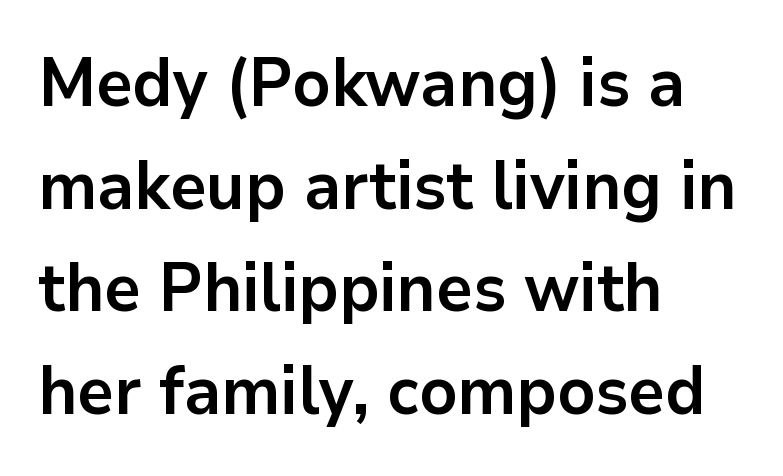
No italicization has been applied; the sample stays upright. The passage shown has conventional tracking throughout. Emphasis by weight is at full strength: bold. Rows of type keep a routine distance in the vertical direction. The letters advance in unequal steps, a hallmark of proportional type. Note: no serifs on the glyphs.
